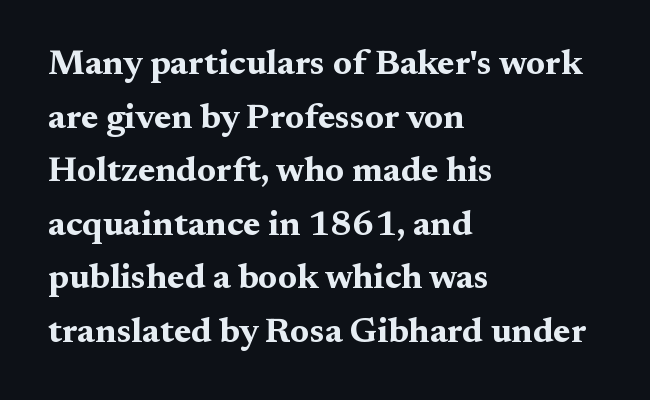
The image shows 35 px bold, wide serif type, upright; set left-aligned, normal line spacing (1.53x), normal letter spacing, not underlined; medium stroke contrast and a medium x-height.
